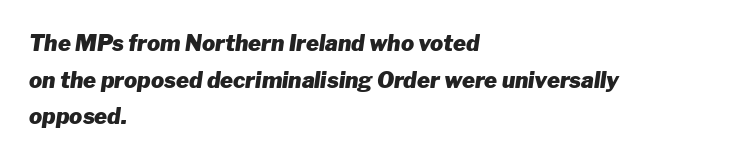
The ragged edge is on the right, which tells us the setting is flush left. Inter-character spacing is left at the font's built-in metrics. The strokes are fattened all the way to bold. The lettering tilts uniformly, giving the passage an italic look. The space directly below the letters is spotless. The rendering uses a moderate line-height, typical for paragraphs.
